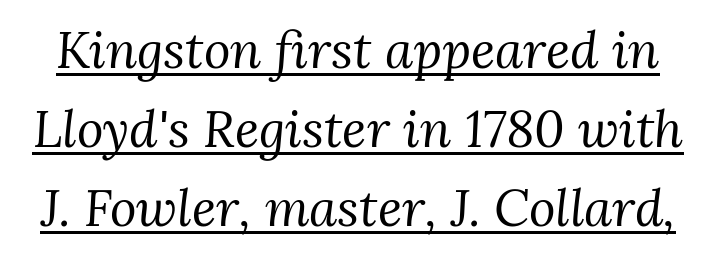
Looks like regular typesetting: each glyph gets only the width it needs. When letters slant like this, we call the style italic. Horizontal bands of white between lines are of average thickness. A serif font was chosen for this passage. Compared with undecorated copy, this sample adds a rule below the words. Heaviness? Minimal to ordinary, like unemphasized prose.
